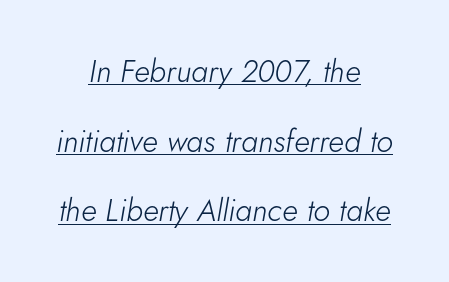
Notice the wide empty band between every row — that's loose leading. The tracking reads as untouched default to a designer's eye. Neither beginnings nor endings align; midpoints do. Does a line run under the words? Yes, clearly. The passage shown is typed in a proportional face where columns would drift. Would a proofreader flag this as italicized? Yes.
